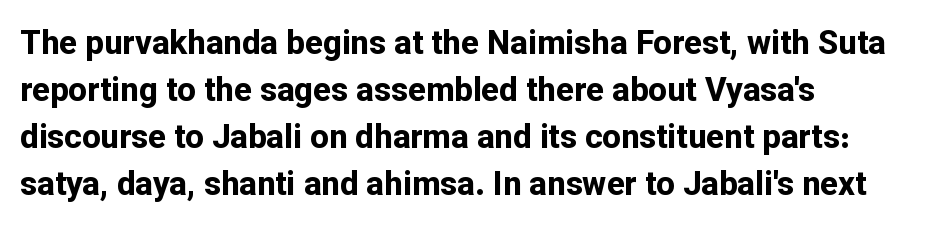
Q: Is the text bold? A: Yes.
Q: Is the text italic (slanted)? A: No, it is upright.
Q: Is the typeface a serif or a sans-serif typeface? A: Sans-serif.
Q: Is the text underlined? A: No.
Q: How is the paragraph aligned? A: Left-aligned.
Q: Is the spacing between letters normal or unusually wide? A: Normal.
Q: Is the spacing between lines tight, normal or loose? A: Normal.
Q: Width (condensed, normal, or wide)? A: Normal.
Q: Stroke contrast? A: Low.
Q: x-height? A: Medium.
Q: Monospaced? A: No.
